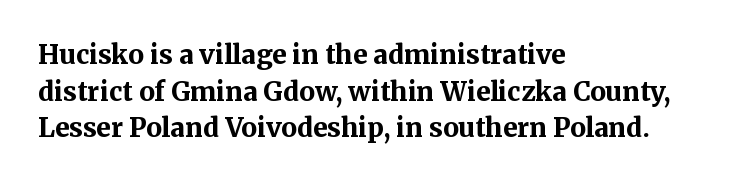
Caption: multi-line text, flush left, ragged right. Look at the tracking — it's just the regular setting, nothing added. Upright lettering throughout. The passage shown is emphatically bold. The passage shown is not underscored anywhere.
